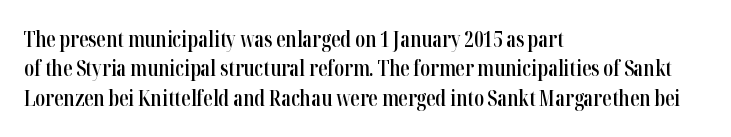
The space between consecutive lines is moderate. Its strokes are somewhat broadened, the hallmark of semibold type. Tracking value appears to be zero — textbook default spacing. These lines are set flush left with a ragged right edge. Underlining? Definitely not there. If you drew a line through each stem, it would be perfectly vertical.
